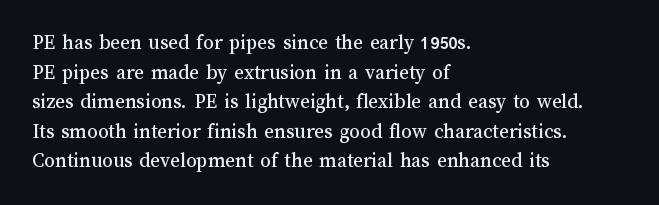
Q: Is the text italic (slanted)? A: No, it is upright.
Q: Is the text underlined? A: No.
Q: How is the paragraph aligned? A: Left-aligned.
Q: Is the spacing between letters normal or unusually wide? A: Normal.
Q: Is the spacing between lines tight, normal or loose? A: Normal.
